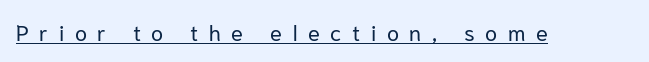
Q: Is the text bold? A: No.
Q: Is the text italic (slanted)? A: No, it is upright.
Q: Is the text underlined? A: Yes.
Q: Is the spacing between letters normal or unusually wide? A: Unusually wide.
